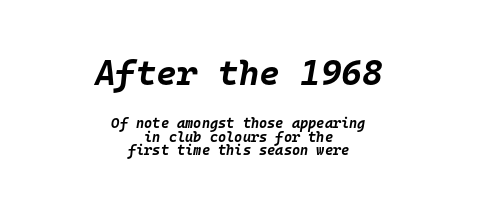
Q: Is the text bold? A: Yes.
Q: Is the text italic (slanted)? A: Yes, it leans right by about 10 degrees.
Q: Is the text underlined? A: No.
Q: How is the paragraph aligned? A: Centered.
Q: Is the spacing between letters normal or unusually wide? A: Normal.
Q: Is the spacing between lines tight, normal or loose? A: Tight.
Q: Which block of text is set in a larger size, the first (top) or the second (bottom)? A: The first (top) one.
Q: Width (condensed, normal, or wide)? A: Normal.
Q: Stroke contrast? A: Low.
Q: x-height? A: Large.
Q: Monospaced? A: Yes.
